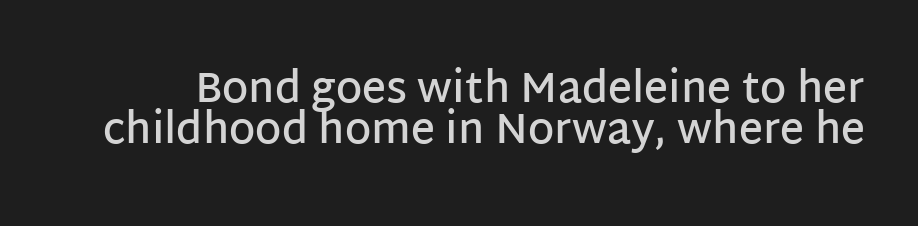
{"serif": "no", "italic": "no", "bold": "semi", "weight": "semibold", "width": "normal", "stroke_contrast": "low", "x_height": "large", "monospaced": "no", "underline": "no", "line_spacing": "tight", "line_spacing_ratio": 0.98, "letter_spacing": "normal", "letter_spacing_em": 0.0, "glyph_px": 42}
